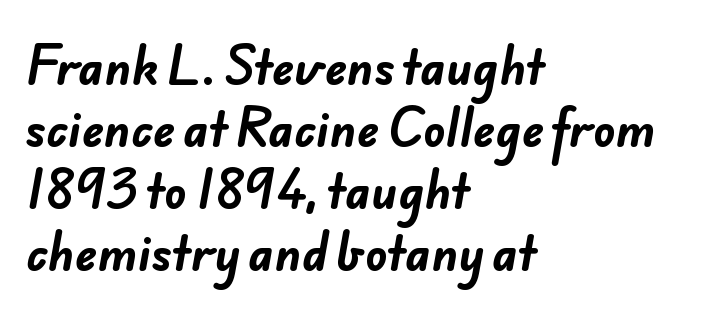
The space between consecutive lines is moderate. These lines keep a tight, regular rhythm from letter to letter. Horizontally, the lines are justified to the leading edge only. Check the space under the baseline: it is left empty. Is this a sans? Yes — the strokes have no serifs.
